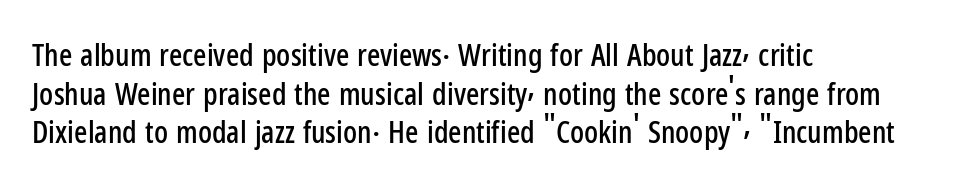
The image shows 31 px condensed sans-serif type, upright; set left-aligned, normal line spacing (1.25x), normal letter spacing, not underlined; low stroke contrast and a medium x-height.
